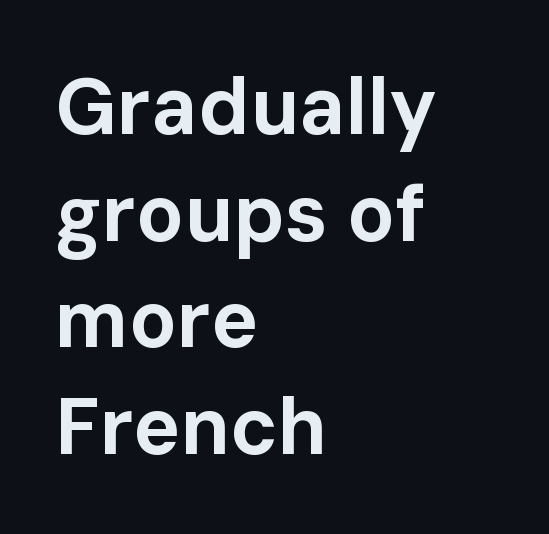
The rendering uses natural spacing where letterforms have individual widths. Characters remain perfectly vertical along every line. The horizontal fit of the characters is conventional and even. Interline gaps are of average width in this sample. Nobody drew a line under any word here.
